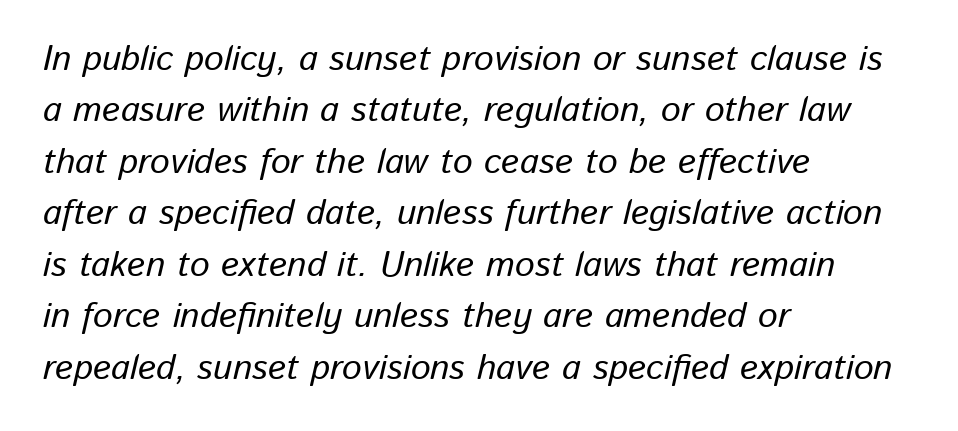
The letters are slanted; this is an italic face. Tracking here is standard; glyphs follow each other at the usual distance. Summary of vertical rhythm: regular, with standard interline spacing. Looks like regular typesetting: each glyph gets only the width it needs. If you drew a ruler down the left edge, every line would touch it.
